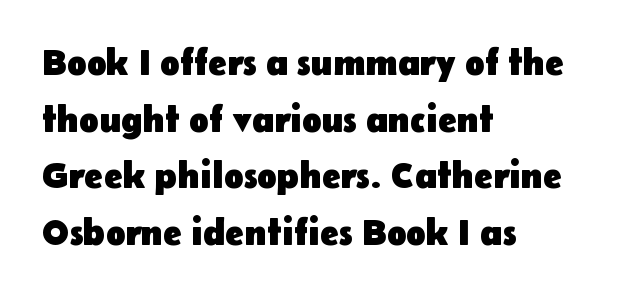
{"serif": "no", "italic": "no", "bold": "yes", "weight": "heavy", "width": "normal", "stroke_contrast": "low", "x_height": "medium", "monospaced": "no", "underline": "no", "align": "left", "line_spacing": "normal", "line_spacing_ratio": 1.57, "letter_spacing": "normal", "letter_spacing_em": 0.0, "glyph_px": 36}
